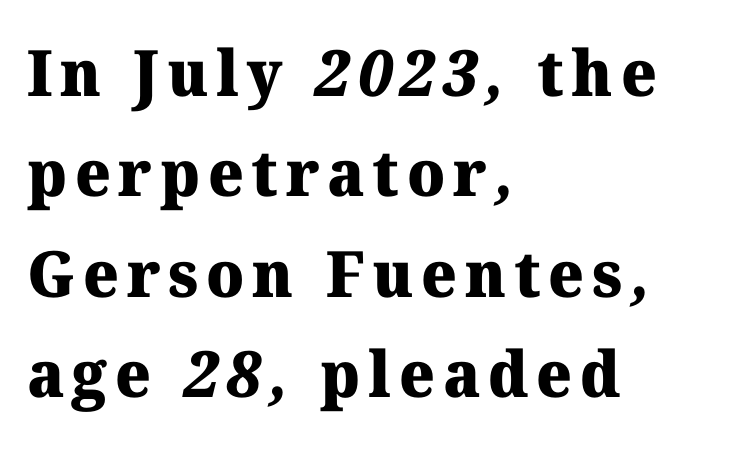
Q: Is the text bold? A: Yes.
Q: Is the typeface a serif or a sans-serif typeface? A: Serif.
Q: Is the text underlined? A: No.
Q: How is the paragraph aligned? A: Left-aligned.
Q: Is the spacing between lines tight, normal or loose? A: Normal.
Q: Width (condensed, normal, or wide)? A: Normal.
Q: Stroke contrast? A: Medium.
Q: x-height? A: Medium.
Q: Monospaced? A: No.
